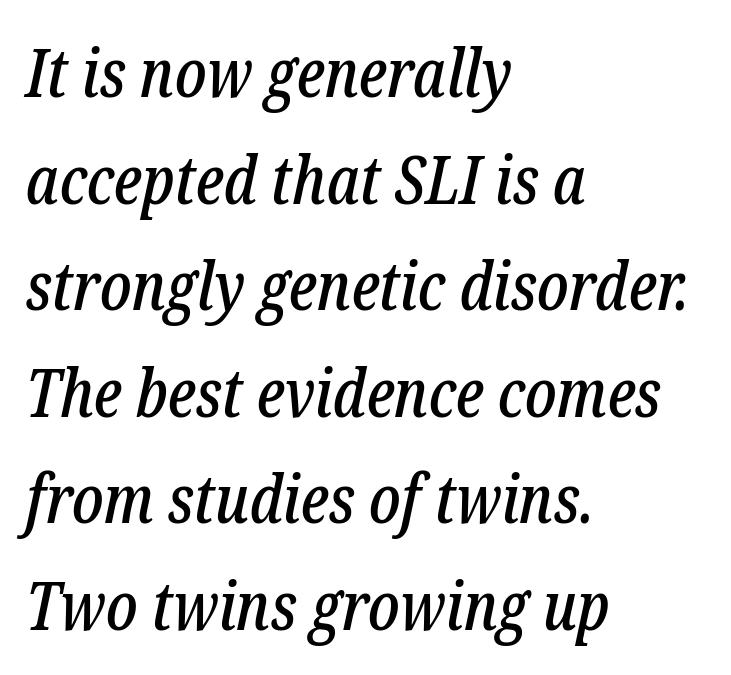
Q: Is the text italic (slanted)? A: Yes, it leans right by about 12 degrees.
Q: Is the typeface a serif or a sans-serif typeface? A: Serif.
Q: Is the text underlined? A: No.
Q: How is the paragraph aligned? A: Left-aligned.
Q: Is the spacing between letters normal or unusually wide? A: Normal.
Q: Is the spacing between lines tight, normal or loose? A: Normal.
Q: Width (condensed, normal, or wide)? A: Condensed.
Q: Stroke contrast? A: Low.
Q: x-height? A: Medium.
Q: Monospaced? A: No.
